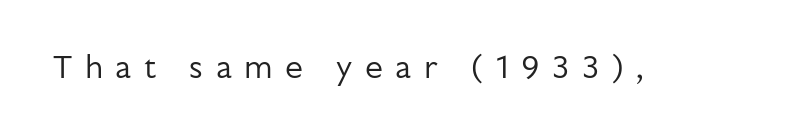
{"serif": "no", "italic": "no", "bold": "no", "weight": "regular", "width": "normal", "stroke_contrast": "low", "x_height": "medium", "monospaced": "no", "underline": "no", "letter_spacing": "wide", "letter_spacing_em": 0.39, "glyph_px": 32}
